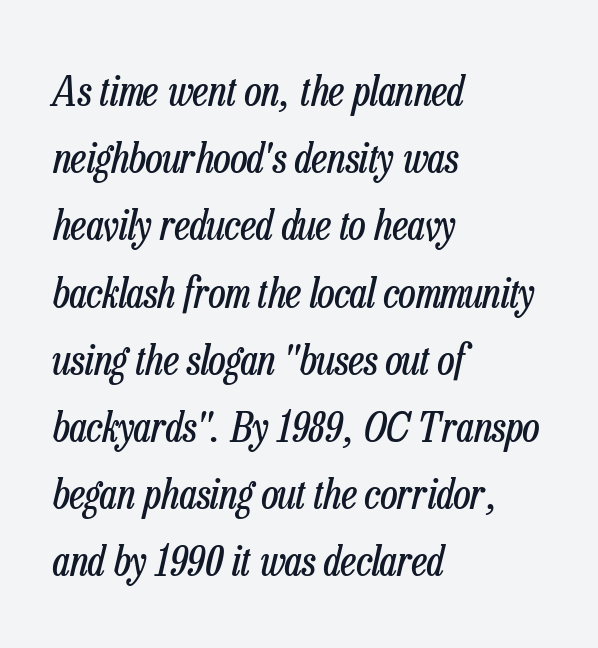
The specimen omits any rule beneath the text block's lines. Here the designer chose a conventional face with non-uniform glyph widths. Does the copy run flush right? No — it runs flush left. An italicized treatment has been applied to the whole sample. The weight would be labelled regular, book, light, or lighter still.
